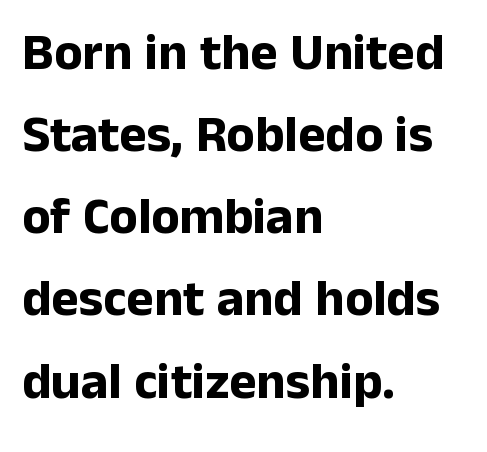
{"serif": "no", "italic": "no", "bold": "yes", "weight": "bold", "width": "normal", "stroke_contrast": "low", "x_height": "medium", "monospaced": "no", "underline": "no", "align": "left", "line_spacing": "normal", "line_spacing_ratio": 1.58, "letter_spacing": "normal", "letter_spacing_em": 0.0, "glyph_px": 52}
